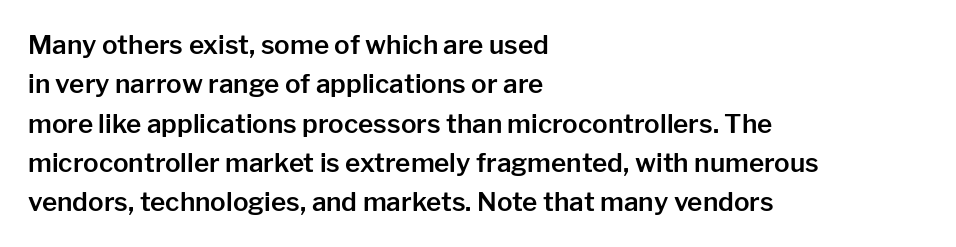
This rendering features lettering with no underline. Every row of glyphs begins at an identical x-position on the left. The leading is moderate, giving the passage an even texture. When letters stand straight like this, we call the style roman or upright.
